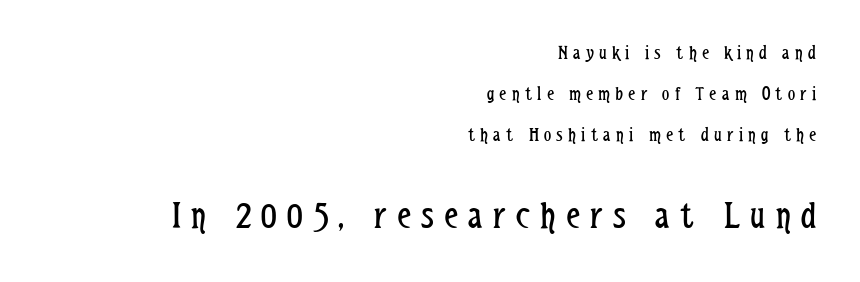
Q: Is the text bold? A: No.
Q: Is the text italic (slanted)? A: No, it is upright.
Q: Is the typeface a serif or a sans-serif typeface? A: Sans-serif.
Q: Is the text underlined? A: No.
Q: How is the paragraph aligned? A: Right-aligned.
Q: Is the spacing between letters normal or unusually wide? A: Unusually wide.
Q: Is the spacing between lines tight, normal or loose? A: Loose.
Q: Which block of text is set in a larger size, the first (top) or the second (bottom)? A: The second (bottom) one.
Q: Width (condensed, normal, or wide)? A: Condensed.
Q: Stroke contrast? A: Low.
Q: x-height? A: Medium.
Q: Monospaced? A: No.
